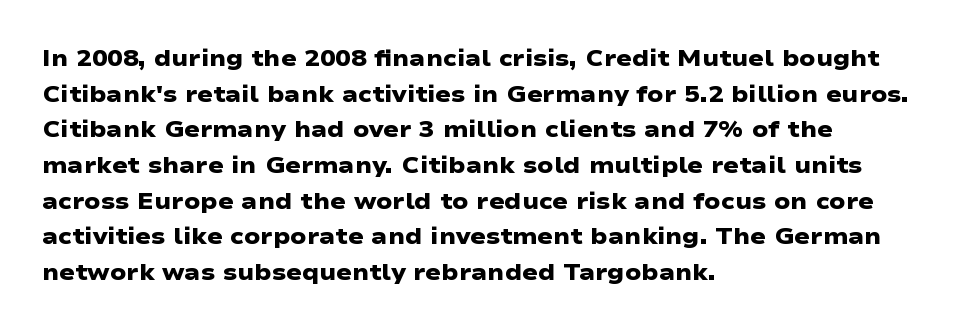
{"bold": "yes", "underline": "no", "align": "left", "line_spacing": "normal", "line_spacing_ratio": 1.55, "letter_spacing": "normal", "letter_spacing_em": 0.0, "glyph_px": 23}
